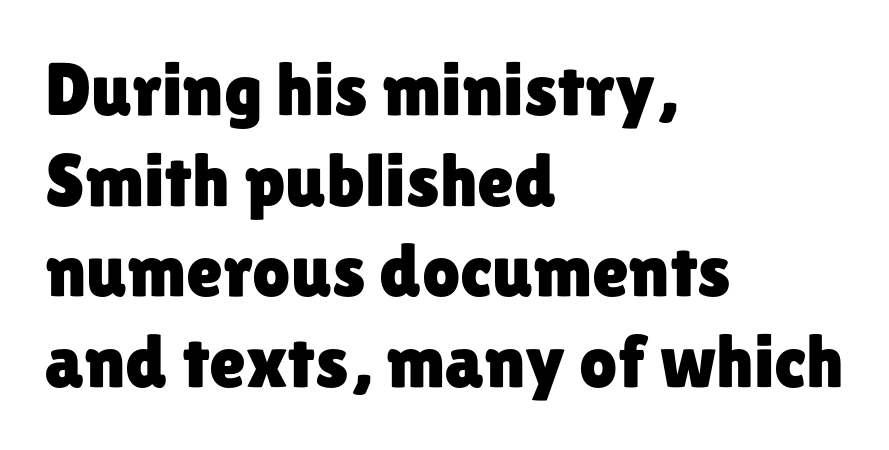
Is there any slant? The stems are plumb. Varying glyph widths throughout — classic text-font behaviour. The strip under each line holds only bare page. One-word summary of the alignment: left. Examine the stroke ends and you'll find no serifs. In terms of letterspacing, this is plain default setting.
